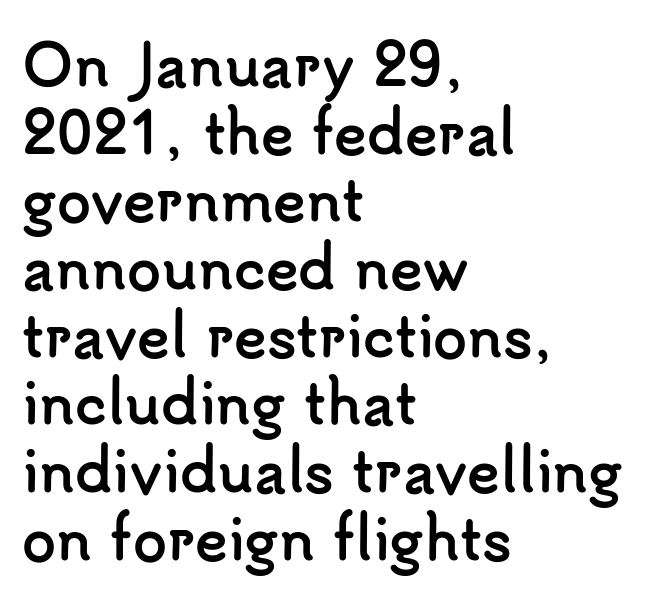
{"serif": "no", "italic": "no", "bold": "yes", "weight": "semibold", "width": "normal", "stroke_contrast": "low", "x_height": "small", "monospaced": "no", "underline": "no", "align": "left", "line_spacing_ratio": 1.23, "letter_spacing": "normal", "letter_spacing_em": 0.0, "glyph_px": 55}
